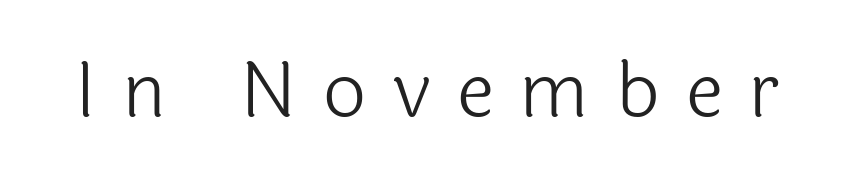
Substantial extra tracking has been applied to these lines. Summary of weight: not heavy and not bold. No word sits above an underline. Each letter keeps its own natural width here, so spacing adapts to shape. Posture: straight, roman, zero tilt.
